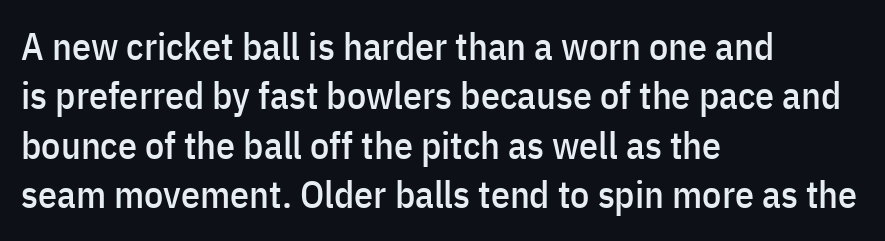
Q: Is the text italic (slanted)? A: No, it is upright.
Q: Is the typeface a serif or a sans-serif typeface? A: Sans-serif.
Q: Is the text underlined? A: No.
Q: How is the paragraph aligned? A: Left-aligned.
Q: Is the spacing between letters normal or unusually wide? A: Normal.
Q: Is the spacing between lines tight, normal or loose? A: Normal.
Q: Width (condensed, normal, or wide)? A: Condensed.
Q: Stroke contrast? A: Low.
Q: x-height? A: Medium.
Q: Monospaced? A: No.
